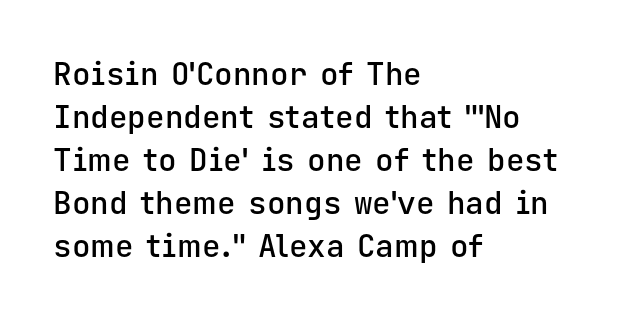
Bold? Not quite — semibold, heavier than regular but stopping short. Check the space under the baseline: it is left empty. The designer went with a sans here, leaving each stem footless. These lines were composed using upright roman letters.
